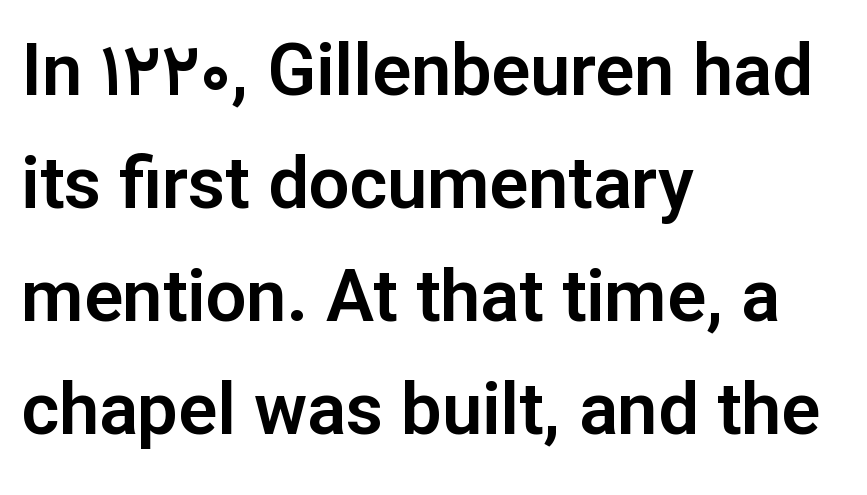
Q: Is the text italic (slanted)? A: No, it is upright.
Q: Is the typeface a serif or a sans-serif typeface? A: Sans-serif.
Q: Is the text underlined? A: No.
Q: How is the paragraph aligned? A: Left-aligned.
Q: Is the spacing between letters normal or unusually wide? A: Normal.
Q: Is the spacing between lines tight, normal or loose? A: Normal.
Q: Width (condensed, normal, or wide)? A: Normal.
Q: Stroke contrast? A: Low.
Q: x-height? A: Medium.
Q: Monospaced? A: No.
